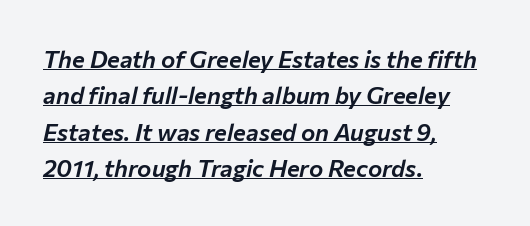
{"italic": "yes", "lean": "right", "slant_degrees": 12, "underline": "yes", "align": "left", "line_spacing": "normal", "line_spacing_ratio": 1.52, "letter_spacing": "normal", "letter_spacing_em": 0.0, "glyph_px": 24}
